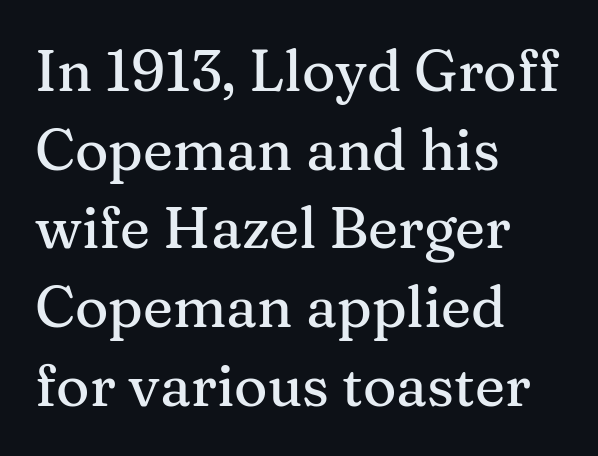
The image shows 57 px serif type, upright; set left-aligned, normal line spacing (1.38x), normal letter spacing, not underlined; medium stroke contrast and a medium x-height.
